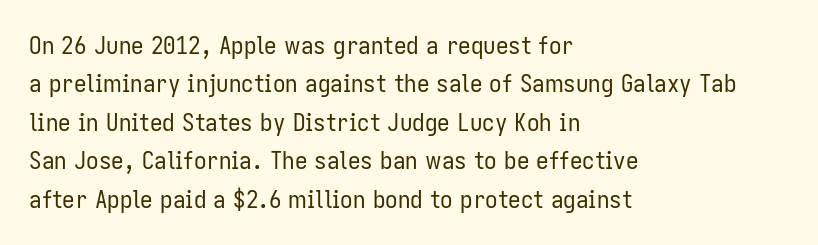
Q: Is the text bold? A: No.
Q: Is the text italic (slanted)? A: No, it is upright.
Q: Is the text underlined? A: No.
Q: How is the paragraph aligned? A: Left-aligned.
Q: Is the spacing between letters normal or unusually wide? A: Normal.
Q: Is the spacing between lines tight, normal or loose? A: Normal.
